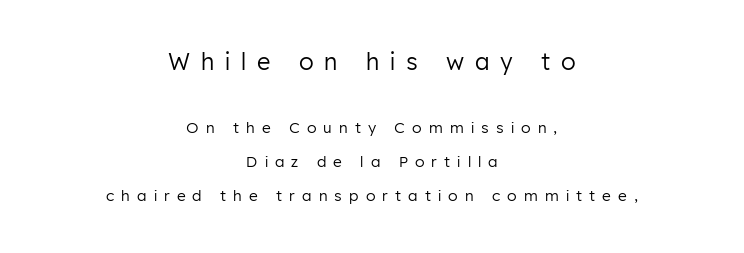
Regarding leading, the lines here are spaced well apart. Two sizes are in play, and the larger belongs to the first block. Underline: absent. This sample uses expanded letter spacing, leaving extra air between glyphs. Reading down the block, each line starts at a different indent, mirrored at its end. The weight would be labelled regular, book, light, or lighter still.
